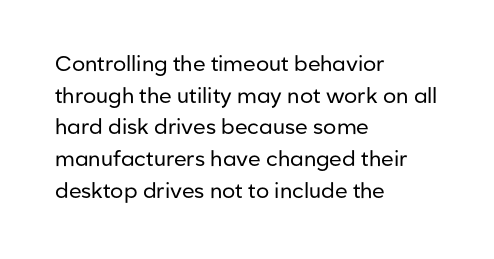
Style check: upright. Leftover space on each line is placed entirely after the last word. The rows are spaced the way most documents space them. The font is comparable to plain body text, perhaps lighter. Honestly, there is no underline to notice here at all. Nobody touched the tracking dial on this one.
